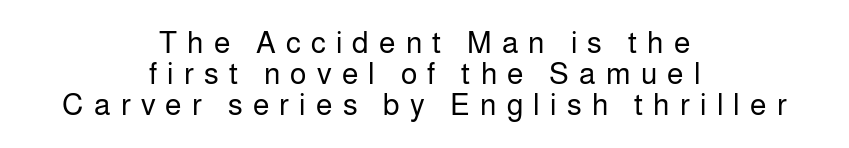
Underlining? Definitely not there. In terms of letterspacing, this is a distinctly airy, spread setting. Grotesque or geometric, the face here clearly has no serifs. Summary of weight: not heavy and not bold.
